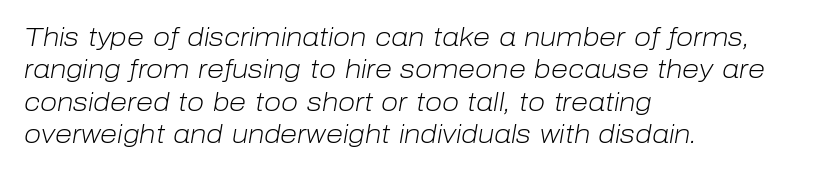
The image shows 25 px text type, italic (leaning right); set left-aligned, normal line spacing (1.3x), normal letter spacing, not underlined.
